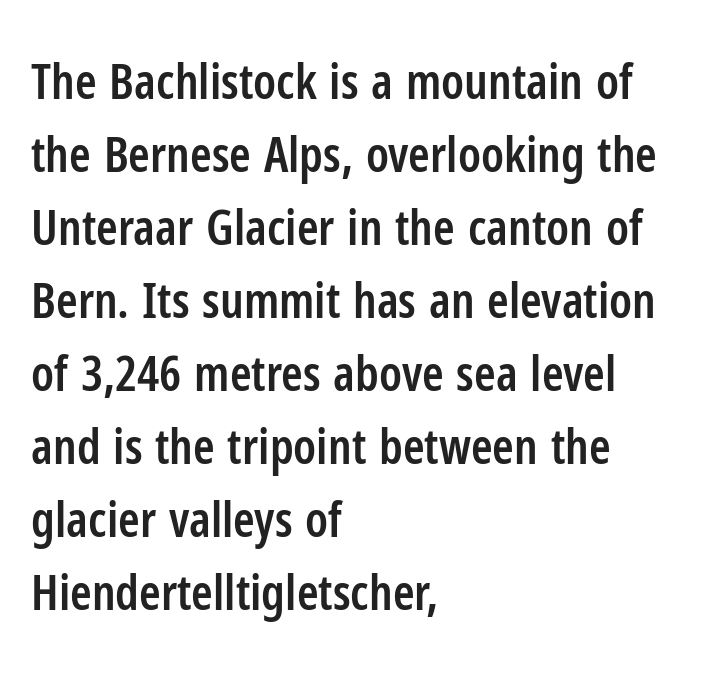
Q: Is the text bold? A: Semi-bold.
Q: Is the text italic (slanted)? A: No, it is upright.
Q: Is the typeface a serif or a sans-serif typeface? A: Sans-serif.
Q: Is the text underlined? A: No.
Q: How is the paragraph aligned? A: Left-aligned.
Q: Is the spacing between letters normal or unusually wide? A: Normal.
Q: Is the spacing between lines tight, normal or loose? A: Normal.
Q: Width (condensed, normal, or wide)? A: Condensed.
Q: Stroke contrast? A: Low.
Q: x-height? A: Medium.
Q: Monospaced? A: No.
